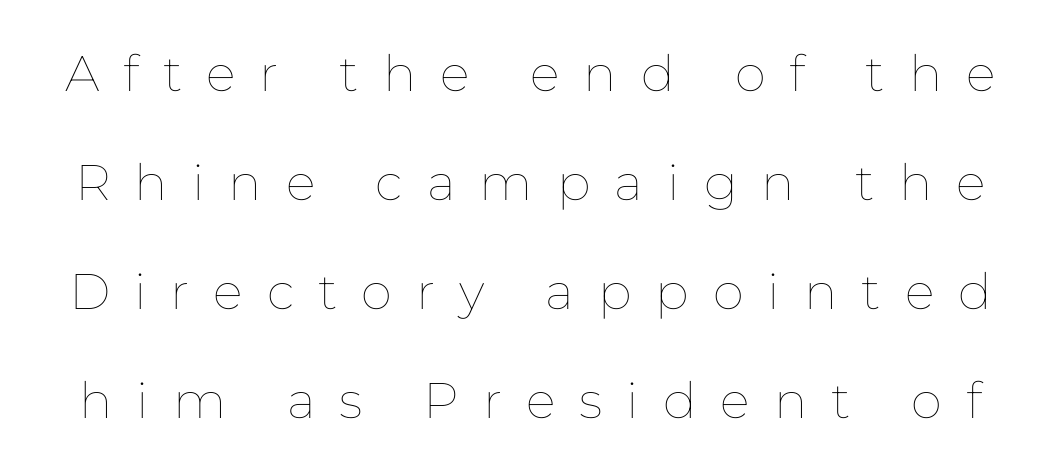
The strip under each line holds only bare page. The weight tops out at a normal text grade. Vertically, the passage feels expansive, rows floating well apart. Varying glyph widths throughout — classic text-font behaviour. This sample uses expanded letter spacing, leaving extra air between glyphs.
